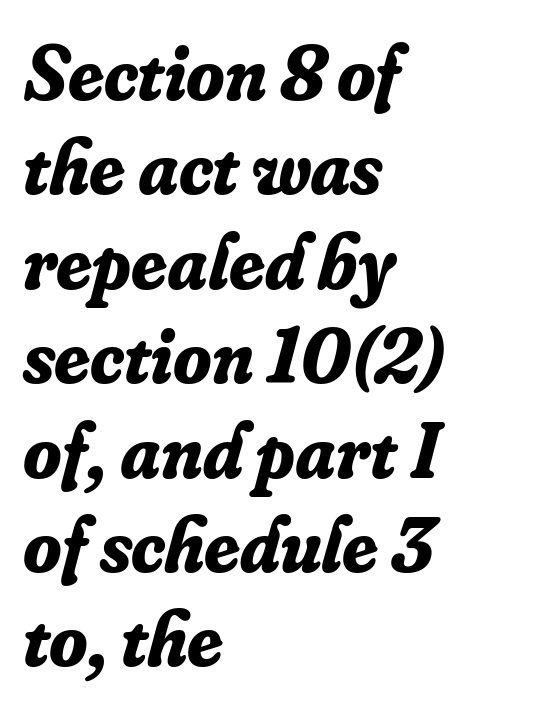
These lines are rendered in a variable-pitch font. Small tapered or slab feet sit at the stroke ends, so this counts as serif. How are the letters spaced? Ordinarily, with no added tracking. The setting favours the left margin, as ordinary paragraphs usually do. The letters are bold, with thick, heavy strokes.
